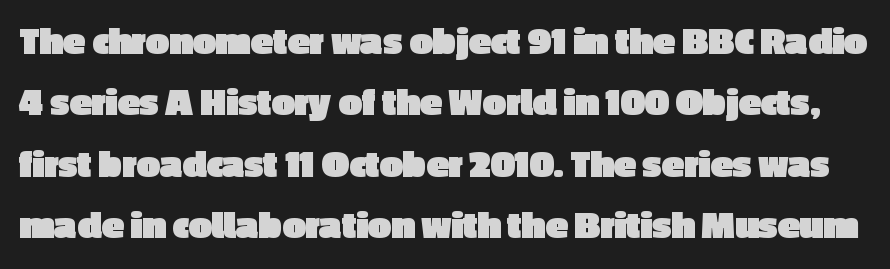
Line spacing here is normal. Check the space under the baseline: it is left empty. Varying glyph widths throughout — classic text-font behaviour. Nope, not italic — everything's standing straight.
